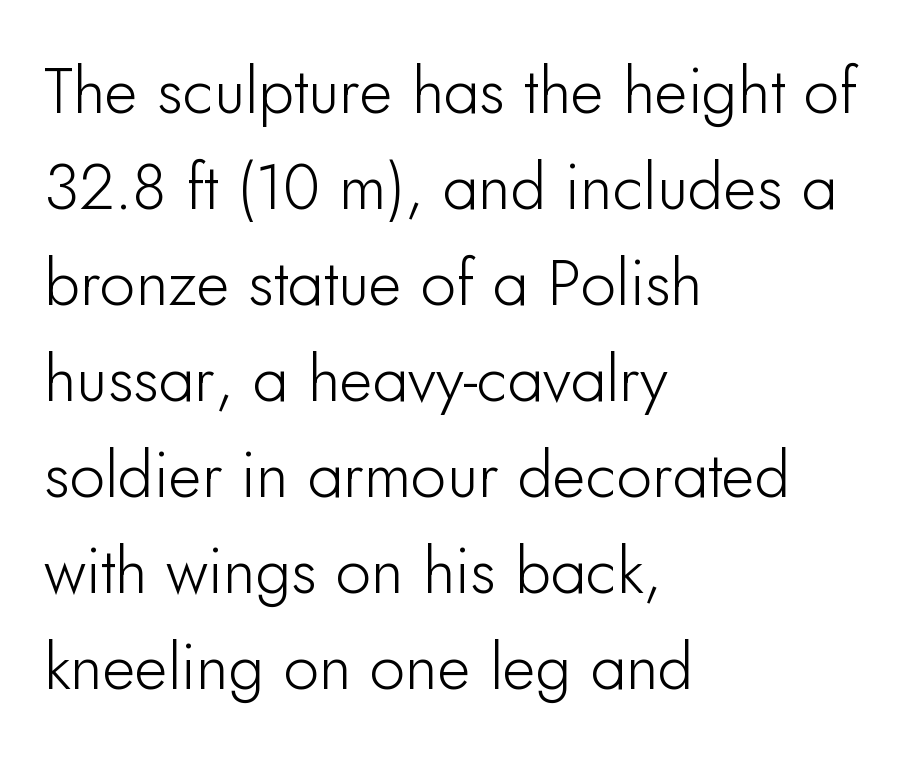
The tracking reads as untouched default to a designer's eye. Each letter keeps its own natural width here, so spacing adapts to shape. You can tell from the bare stems that sans-serif type was used. Every row of glyphs begins at an identical x-position on the left. The zone under the glyphs is completely vacant.
